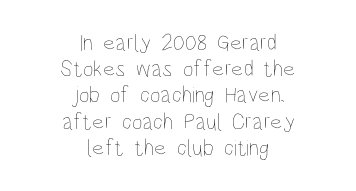
Q: Is the text bold? A: No.
Q: Is the text italic (slanted)? A: No, it is upright.
Q: Is the text underlined? A: No.
Q: How is the paragraph aligned? A: Centered.
Q: Is the spacing between letters normal or unusually wide? A: Normal.
Q: Is the spacing between lines tight, normal or loose? A: Tight.
